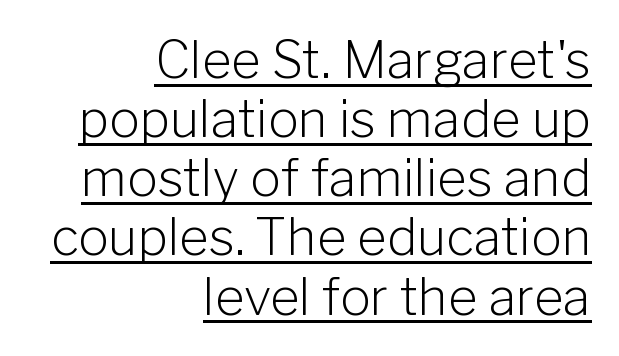
The letterforms sit shoulder to shoulder at normal distance. The rendering shows plain stroke endings on the letterforms — a sans-serif design. The letters look calm and open, with moderate or lighter stems. The specimen reads as upright at a glance. Note the varied advance widths — an 'i' is clearly narrower than an 'm'. The face used here appears with an underline applied.
